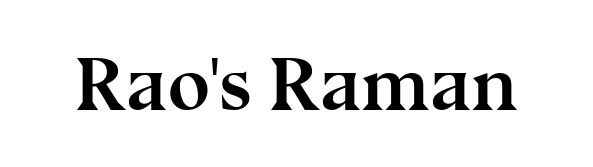
{"serif": "yes", "italic": "no", "bold": "yes", "weight": "semibold", "width": "normal", "stroke_contrast": "medium", "x_height": "medium", "monospaced": "no", "underline": "no", "letter_spacing": "normal", "letter_spacing_em": 0.0, "glyph_px": 76}
